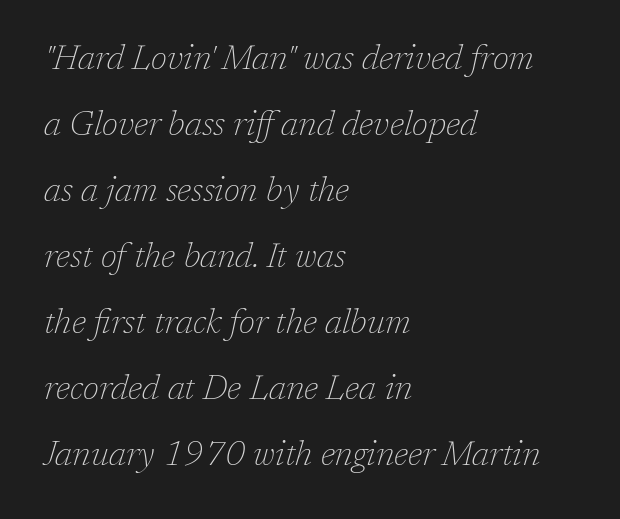
The image shows 34 px thin serif type, italic (leaning right); set left-aligned, loose line spacing (1.94x), normal letter spacing, not underlined; low stroke contrast and a medium x-height.
